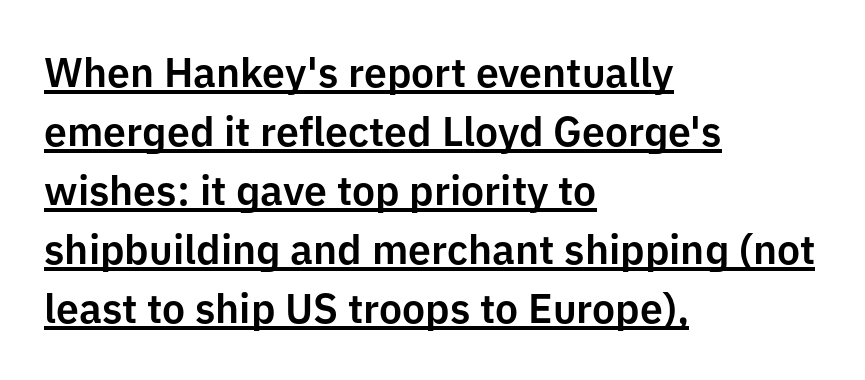
Q: Is the text italic (slanted)? A: No, it is upright.
Q: Is the typeface a serif or a sans-serif typeface? A: Sans-serif.
Q: Is the text underlined? A: Yes.
Q: How is the paragraph aligned? A: Left-aligned.
Q: Is the spacing between letters normal or unusually wide? A: Normal.
Q: Is the spacing between lines tight, normal or loose? A: Normal.
Q: Width (condensed, normal, or wide)? A: Normal.
Q: Stroke contrast? A: Low.
Q: x-height? A: Medium.
Q: Monospaced? A: No.
